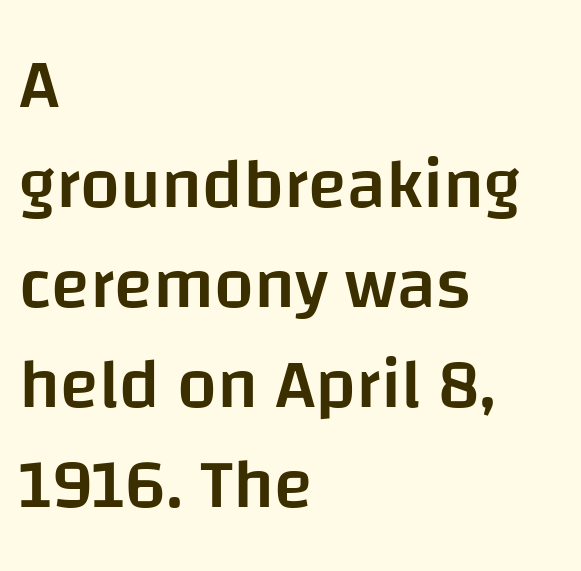
A typesetter would label this face a sans. Every stem runs plumb, perpendicular to the baseline. Line beginnings align vertically; line endings do not. The passage shown is not underscored anywhere.
